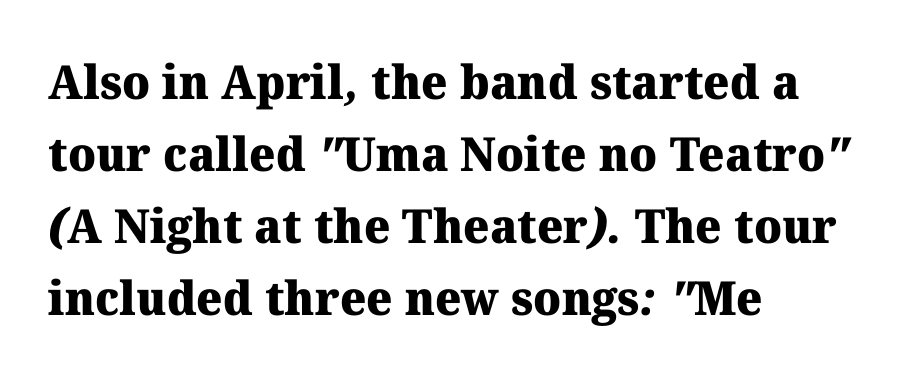
Proportional: the letters do not fall into vertical columns. Thick stems and heavy bowls — unmistakably bold. Font category for this specimen: serif. Caption: multi-line text, flush left, ragged right. This sample uses plain, unmodified letter spacing. Glance below the letters and you will spot only blank space.
